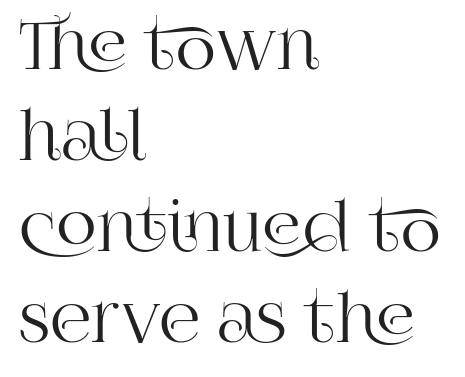
Notice how the stems are strictly vertical — no italics here. This sample has the flowing, uneven cadence of proportional lettering. Is the letter spacing exaggerated? No — it looks like the ordinary default. These lines are set flush left with a ragged right edge.
